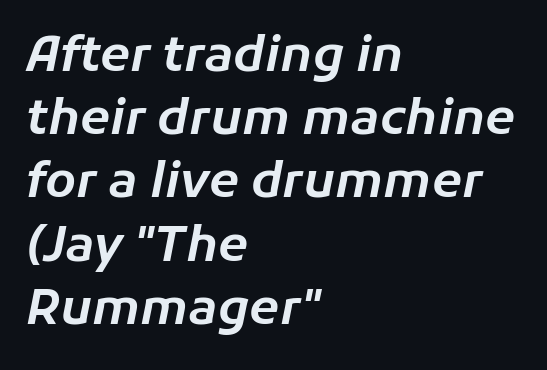
Q: Is the text italic (slanted)? A: Yes, it leans right by about 11 degrees.
Q: Is the text underlined? A: No.
Q: How is the paragraph aligned? A: Left-aligned.
Q: Is the spacing between letters normal or unusually wide? A: Normal.
Q: Is the spacing between lines tight, normal or loose? A: Normal.
Q: Width (condensed, normal, or wide)? A: Normal.
Q: Stroke contrast? A: Low.
Q: x-height? A: Medium.
Q: Monospaced? A: No.
